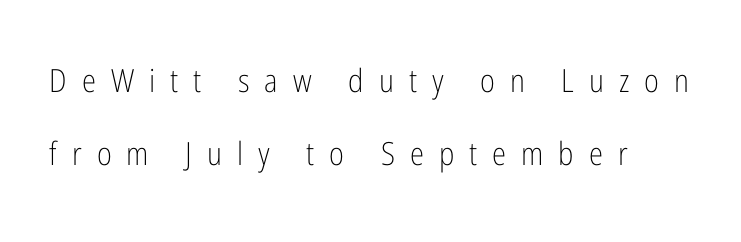
These lines have a slow, spaced-out rhythm from letter to letter. Clear beneath every line of the passage. Each letter keeps its own natural width here, so spacing adapts to shape. A typesetter would mark this as roman, not italic.
